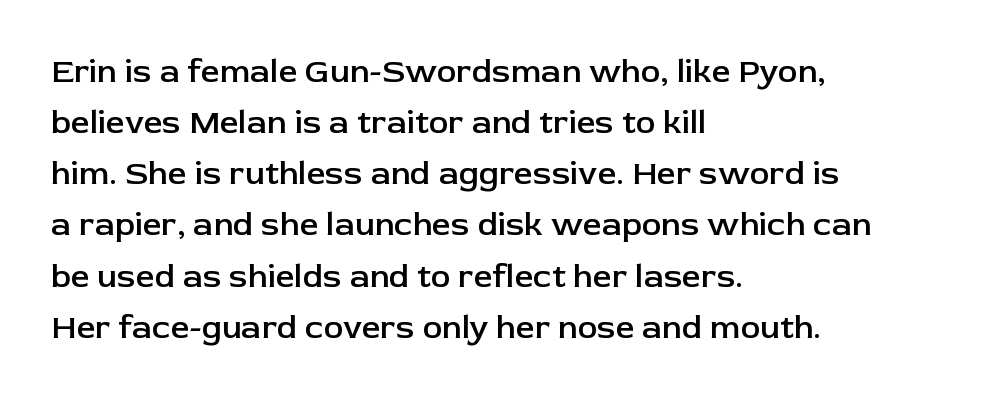
The image shows 33 px semibold sans-serif type, upright; set left-aligned, normal line spacing (1.55x), normal letter spacing, not underlined; low stroke contrast and a medium x-height.
